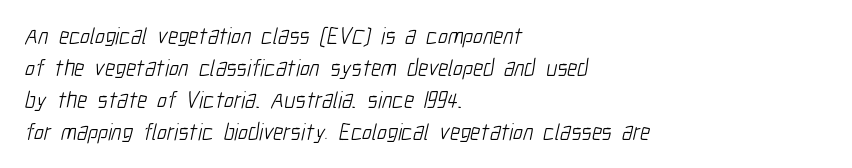
{"bold": "no", "underline": "no", "align": "left", "line_spacing": "normal", "line_spacing_ratio": 1.39, "letter_spacing": "normal", "letter_spacing_em": 0.0, "glyph_px": 23}
